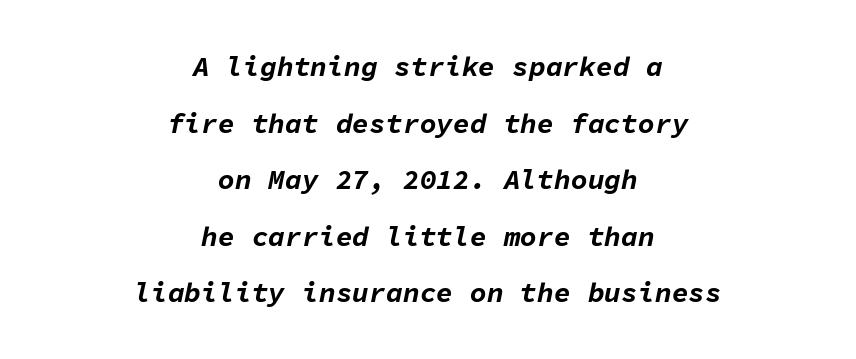
Q: Is the text bold? A: Yes.
Q: Is the text italic (slanted)? A: Yes, it leans right by about 11 degrees.
Q: Is the text underlined? A: No.
Q: How is the paragraph aligned? A: Centered.
Q: Is the spacing between letters normal or unusually wide? A: Normal.
Q: Is the spacing between lines tight, normal or loose? A: Loose.
Q: Width (condensed, normal, or wide)? A: Normal.
Q: Stroke contrast? A: Low.
Q: x-height? A: Medium.
Q: Monospaced? A: Yes.
